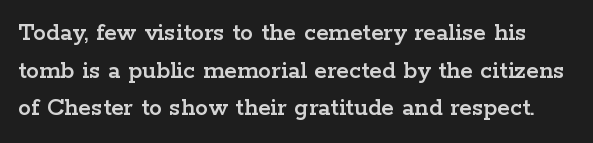
The image shows 26 px text type, upright; set normal line spacing (1.45x), normal letter spacing, not underlined.
